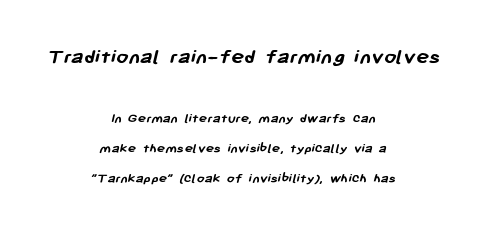
{"bold": "yes", "underline": "no", "align": "center", "line_spacing": "loose", "line_spacing_ratio": 2.14, "letter_spacing": "normal", "letter_spacing_em": 0.0, "larger_block": "first", "size_ratio": 1.57, "glyph_px": 22}
